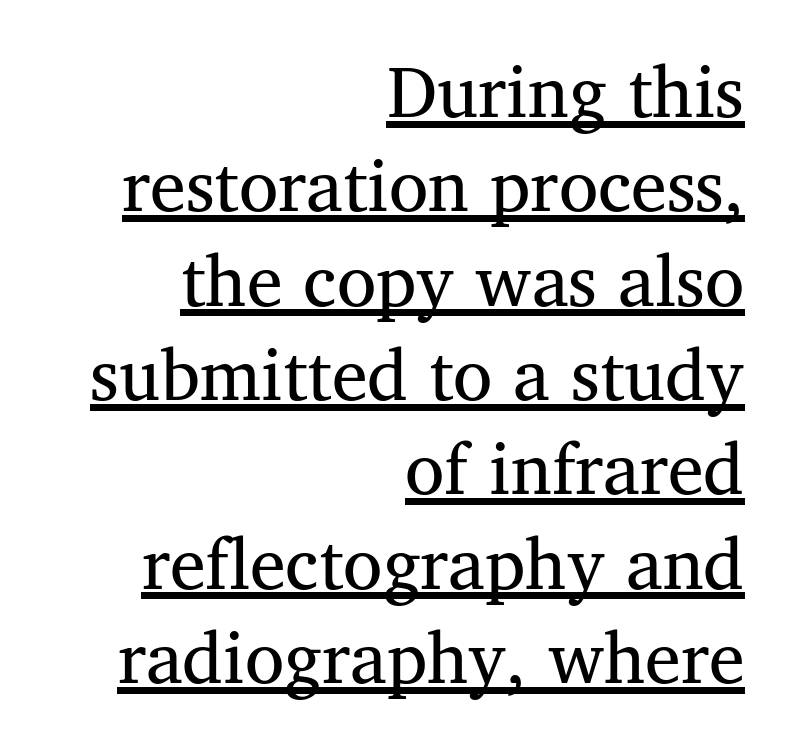
{"serif": "yes", "width": "normal", "stroke_contrast": "medium", "x_height": "medium", "monospaced": "no", "underline": "yes", "align": "right", "line_spacing": "normal", "line_spacing_ratio": 1.31, "letter_spacing": "normal", "letter_spacing_em": 0.0, "glyph_px": 72}
